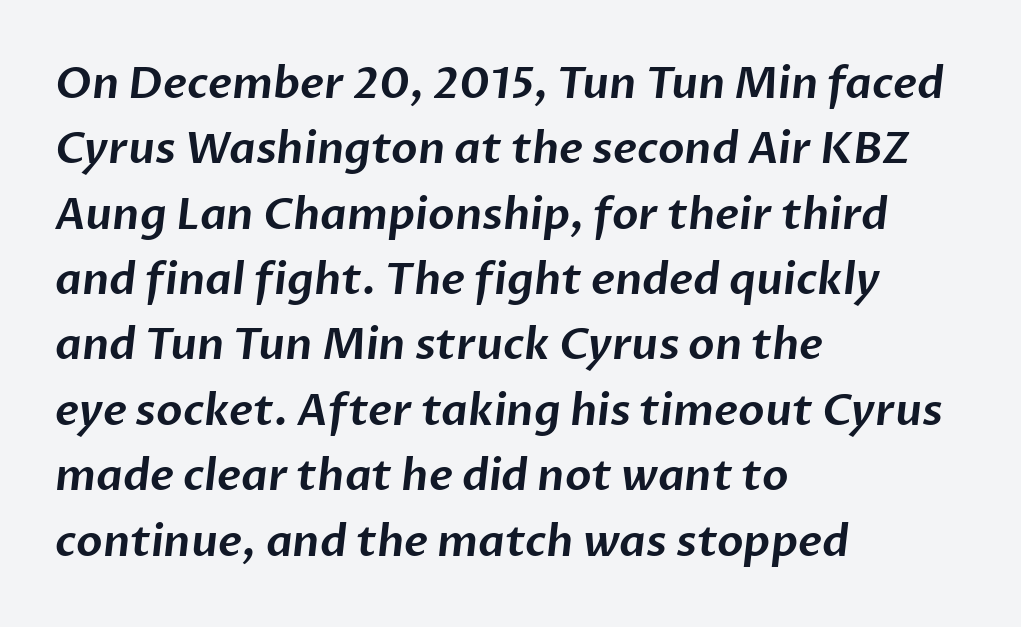
Looks like regular typesetting: each glyph gets only the width it needs. Which margin do the lines hug? The left one — the right edge is uneven. The gap between lines stays unmarked. In terms of letterform style, serifs are entirely absent.
